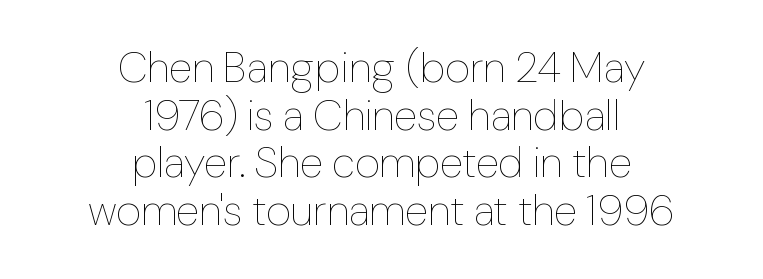
{"italic": "no", "bold": "no", "weight": "thin", "width": "normal", "stroke_contrast": "low", "x_height": "medium", "monospaced": "no", "underline": "no", "align": "center", "line_spacing": "tight", "line_spacing_ratio": 1.11, "letter_spacing": "normal", "letter_spacing_em": 0.0, "glyph_px": 43}
